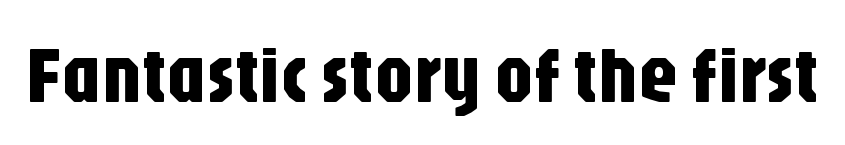
Q: Is the text italic (slanted)? A: No, it is upright.
Q: Is the typeface a serif or a sans-serif typeface? A: Sans-serif.
Q: Is the text underlined? A: No.
Q: Is the spacing between letters normal or unusually wide? A: Normal.
Q: Width (condensed, normal, or wide)? A: Condensed.
Q: Stroke contrast? A: Low.
Q: x-height? A: Large.
Q: Monospaced? A: No.
